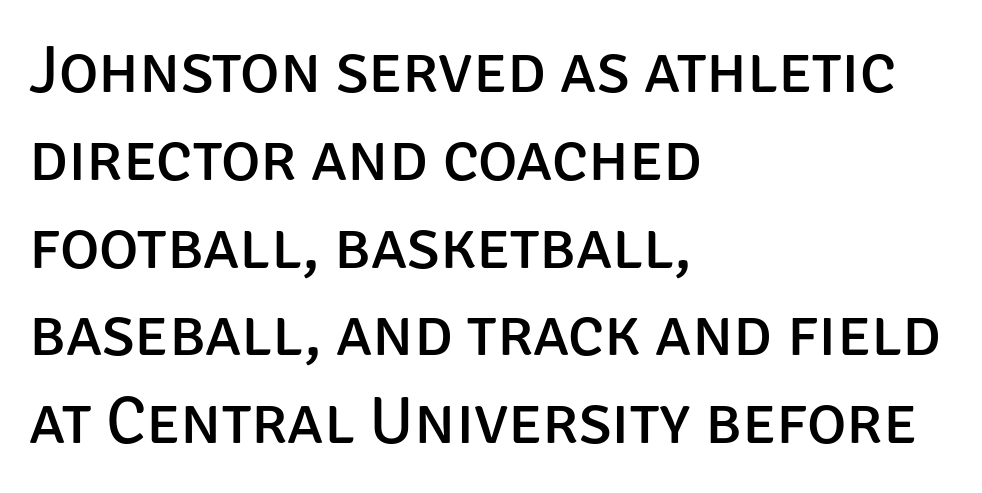
Q: Is the text bold? A: No.
Q: Is the text italic (slanted)? A: No, it is upright.
Q: Is the typeface a serif or a sans-serif typeface? A: Sans-serif.
Q: Is the text underlined? A: No.
Q: How is the paragraph aligned? A: Left-aligned.
Q: Is the spacing between letters normal or unusually wide? A: Normal.
Q: Is the spacing between lines tight, normal or loose? A: Normal.
Q: Width (condensed, normal, or wide)? A: Normal.
Q: Stroke contrast? A: Low.
Q: x-height? A: Large.
Q: Monospaced? A: No.
